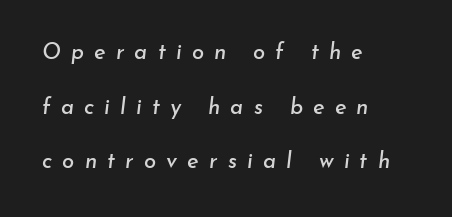
The image shows 22 px text type, italic (leaning right); set left-aligned, loose line spacing (2.48x), unusually wide letter spacing (+0.46 em), not underlined.
